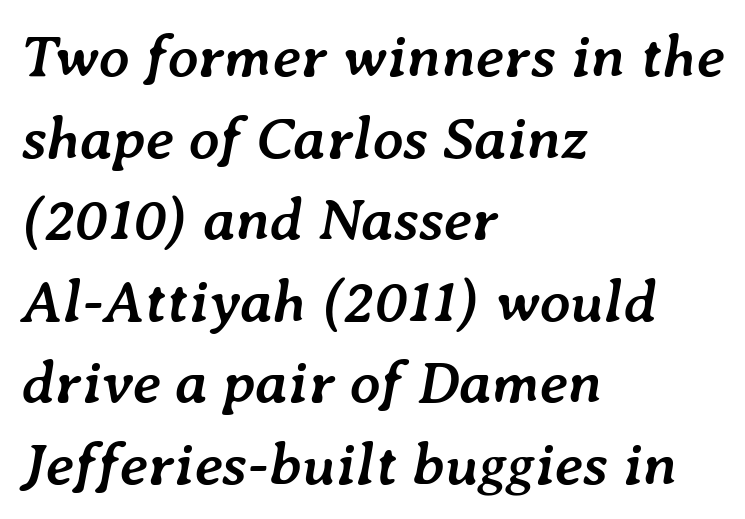
{"italic": "yes", "lean": "right", "slant_degrees": 7, "bold": "yes", "weight": "semibold", "width": "normal", "stroke_contrast": "low", "x_height": "medium", "monospaced": "no", "underline": "no", "align": "left", "line_spacing": "normal", "line_spacing_ratio": 1.36, "letter_spacing": "normal", "letter_spacing_em": 0.0, "glyph_px": 60}
